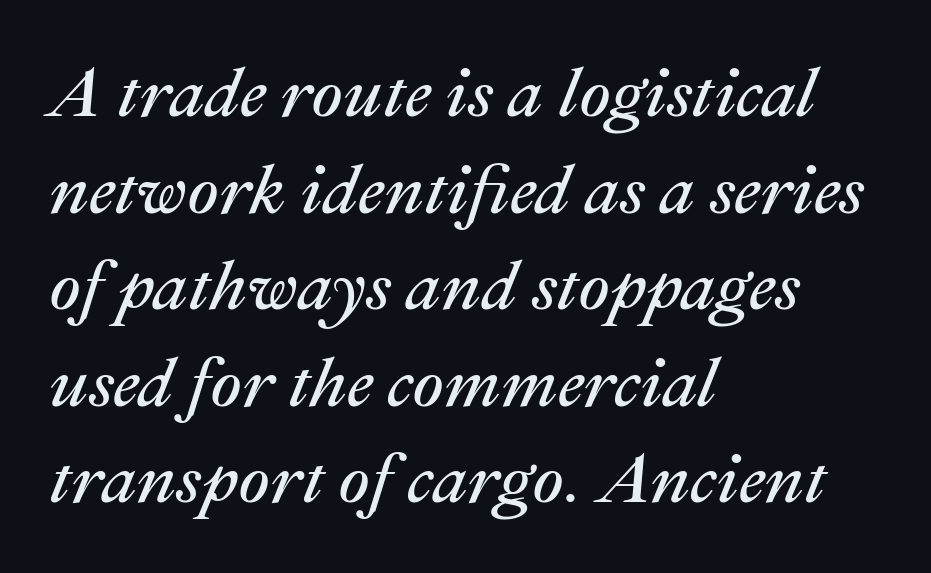
{"italic": "yes", "lean": "right", "slant_degrees": 22, "bold": "no", "weight": "regular", "width": "normal", "stroke_contrast": "medium", "x_height": "medium", "monospaced": "no", "underline": "no", "align": "left", "line_spacing": "normal", "line_spacing_ratio": 1.38, "letter_spacing": "normal", "letter_spacing_em": 0.0, "glyph_px": 70}
